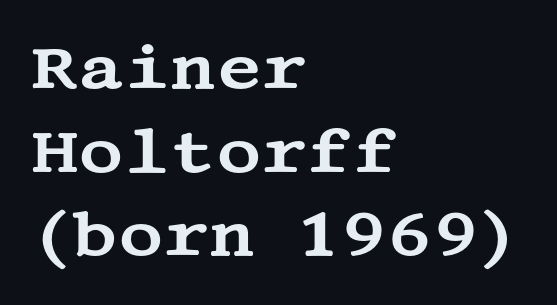
Vertically, the passage feels balanced, rows spaced as you'd expect. In terms of posture, this sample is upright. The words here are not underlined. The text was rendered using a seriffed face with decorative stroke endings. In CSS terms this would be text-align: left.
